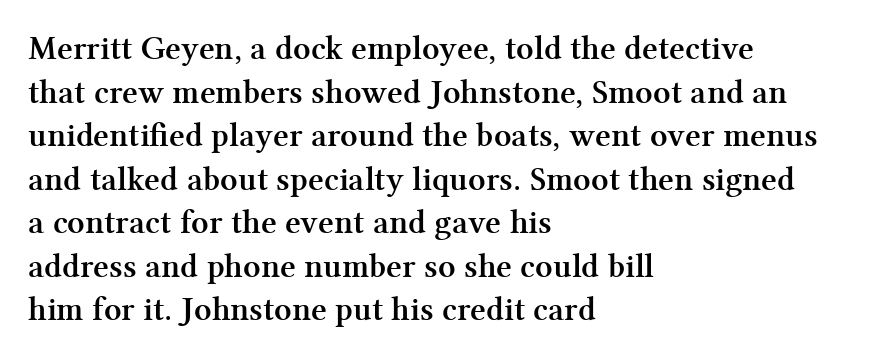
{"serif": "yes", "italic": "no", "bold": "yes", "weight": "semibold", "width": "normal", "stroke_contrast": "medium", "x_height": "medium", "monospaced": "no", "underline": "no", "align": "left", "line_spacing": "normal", "line_spacing_ratio": 1.28, "letter_spacing": "normal", "letter_spacing_em": 0.0, "glyph_px": 34}
